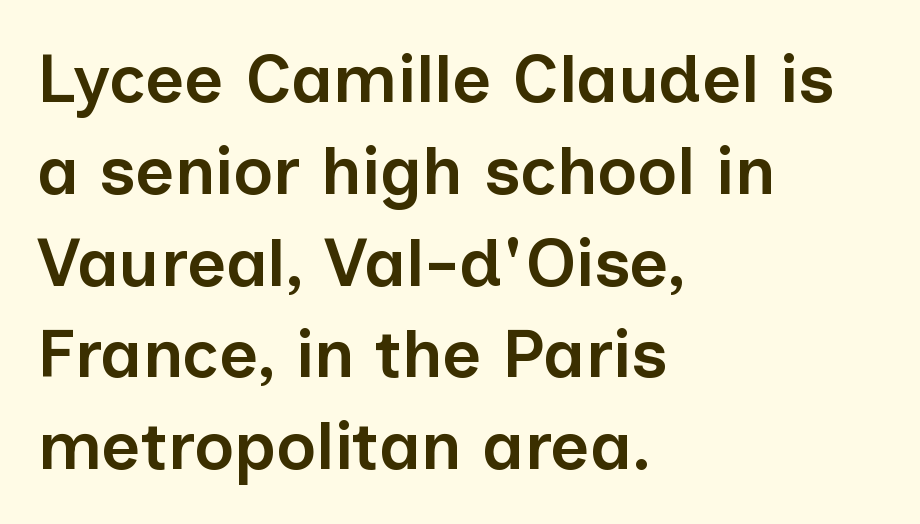
The image shows 68 px semibold sans-serif type, upright; set left-aligned, normal line spacing (1.35x), normal letter spacing, not underlined; low stroke contrast and a medium x-height.
